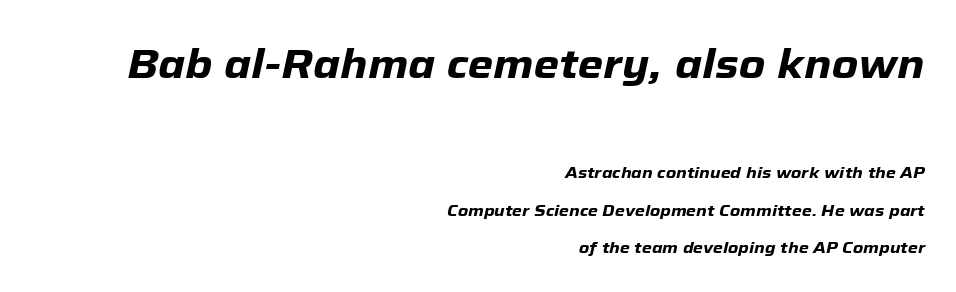
{"italic": "yes", "lean": "right", "slant_degrees": 12, "bold": "yes", "weight": "heavy", "width": "normal", "stroke_contrast": "low", "x_height": "medium", "monospaced": "no", "underline": "no", "align": "right", "line_spacing": "loose", "line_spacing_ratio": 2.33, "letter_spacing": "normal", "letter_spacing_em": 0.0, "larger_block": "first", "size_ratio": 2.56, "glyph_px": 41}
